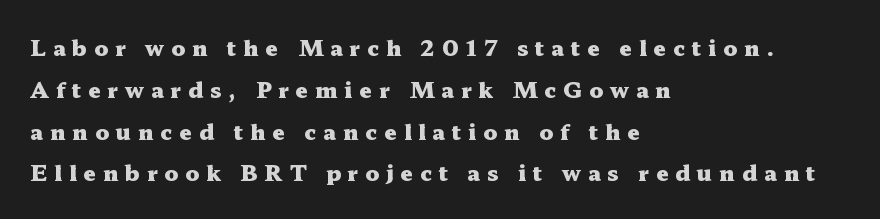
The image shows 22 px bold type, upright; set left-aligned, loose line spacing (1.9x), unusually wide letter spacing (+0.31 em), not underlined.
